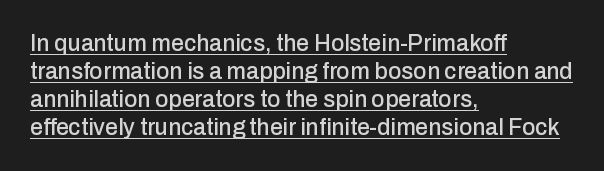
Q: Is the text italic (slanted)? A: No, it is upright.
Q: Is the text underlined? A: Yes.
Q: How is the paragraph aligned? A: Left-aligned.
Q: Is the spacing between letters normal or unusually wide? A: Normal.
